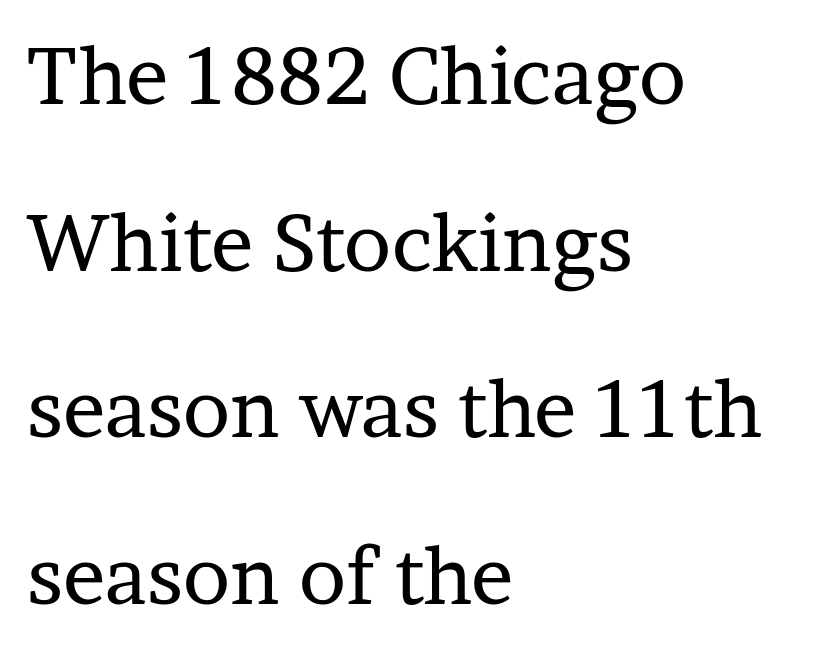
Q: Is the text bold? A: No.
Q: Is the text italic (slanted)? A: No, it is upright.
Q: Is the typeface a serif or a sans-serif typeface? A: Serif.
Q: Is the text underlined? A: No.
Q: How is the paragraph aligned? A: Left-aligned.
Q: Is the spacing between letters normal or unusually wide? A: Normal.
Q: Is the spacing between lines tight, normal or loose? A: Loose.
Q: Width (condensed, normal, or wide)? A: Normal.
Q: Stroke contrast? A: Low.
Q: x-height? A: Medium.
Q: Monospaced? A: No.
